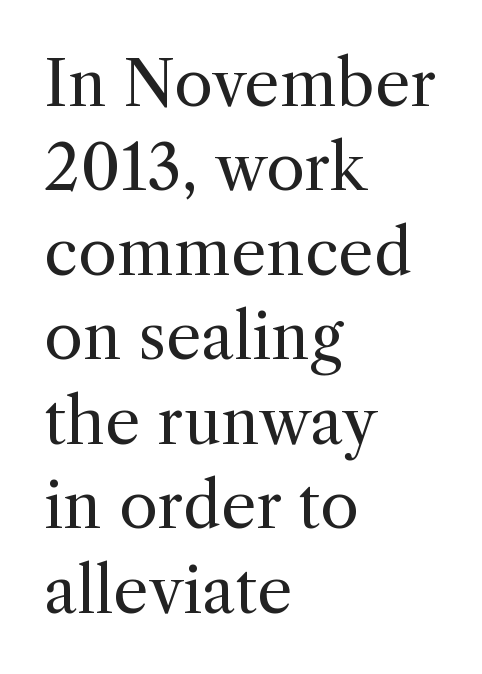
Is there any slant? The stems are plumb. Inter-character spacing is left at the font's built-in metrics. The ragged edge is on the right, which tells us the setting is flush left. This block has exactly the height ordinary leading produces.
